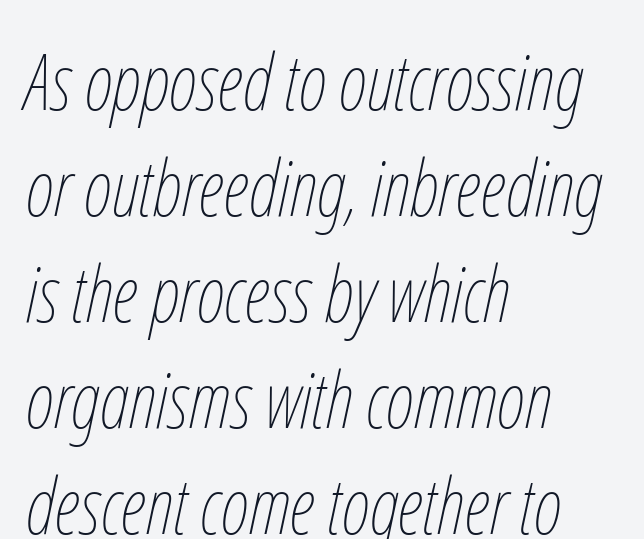
Q: Is the text bold? A: No.
Q: Is the text italic (slanted)? A: Yes, it leans right by about 12 degrees.
Q: Is the text underlined? A: No.
Q: How is the paragraph aligned? A: Left-aligned.
Q: Is the spacing between letters normal or unusually wide? A: Normal.
Q: Is the spacing between lines tight, normal or loose? A: Normal.
Q: Width (condensed, normal, or wide)? A: Condensed.
Q: Stroke contrast? A: Low.
Q: x-height? A: Medium.
Q: Monospaced? A: No.
